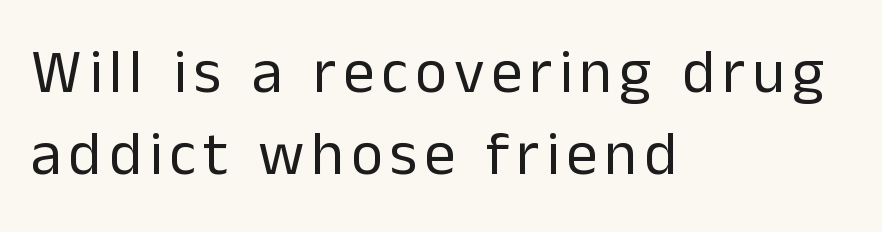
The passage shown is not underscored anywhere. Spacing verdict: proportional, widths tailored to each character. Tall strokes in this sample are plumb rather than angled. Nope, no serifs anywhere on these letters.
